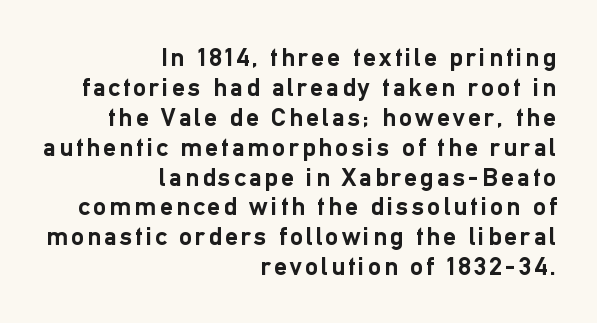
Stroke thickness is high; the sample reads as a true bold. Posture: straight, roman, zero tilt. A typesetter would call this leading minimal, almost set solid. Just letters on the line, the space beneath them empty. The rag falls on the left side of this text block.
